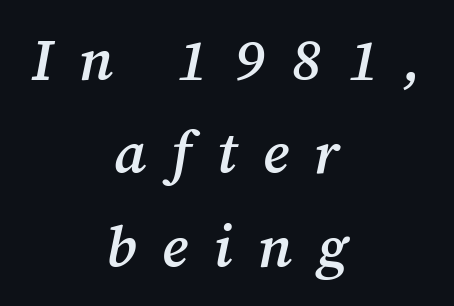
Q: Is the text bold? A: Semi-bold.
Q: Is the text italic (slanted)? A: Yes, it leans right by about 12 degrees.
Q: Is the typeface a serif or a sans-serif typeface? A: Serif.
Q: Is the text underlined? A: No.
Q: How is the paragraph aligned? A: Centered.
Q: Is the spacing between letters normal or unusually wide? A: Unusually wide.
Q: Is the spacing between lines tight, normal or loose? A: Normal.
Q: Width (condensed, normal, or wide)? A: Normal.
Q: Stroke contrast? A: Medium.
Q: x-height? A: Medium.
Q: Monospaced? A: No.
